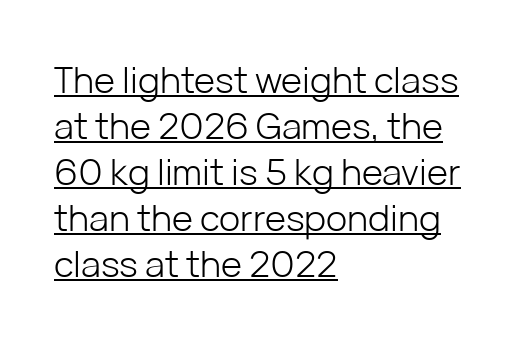
The image shows 36 px light sans-serif type, upright; set left-aligned, normal line spacing (1.28x), normal letter spacing, underlined; low stroke contrast and a medium x-height.
